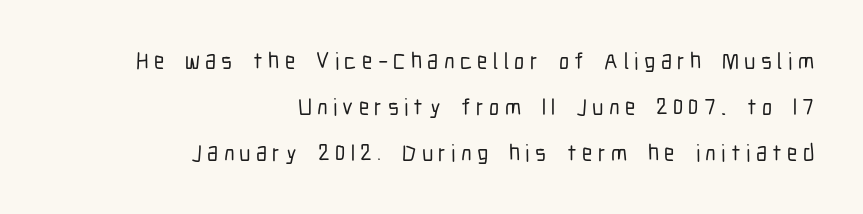
Does extra space separate the letters? Yes, quite a lot of it. Compared with typical paragraphs, the rows here are farther apart. This rendering features lettering with no underline. Quick note: not italic, upright. Which margin do the lines hug? The right one — the left edge is uneven.
